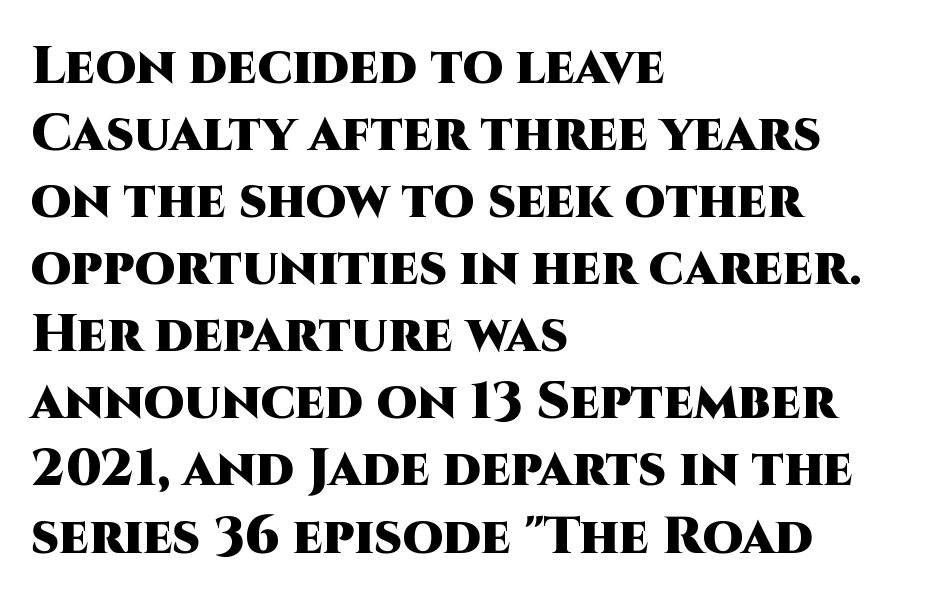
{"serif": "no", "italic": "no", "bold": "yes", "weight": "heavy", "width": "normal", "stroke_contrast": "high", "x_height": "large", "monospaced": "no", "underline": "no", "align": "left", "line_spacing": "normal", "line_spacing_ratio": 1.29, "letter_spacing": "normal", "letter_spacing_em": 0.0, "glyph_px": 52}
